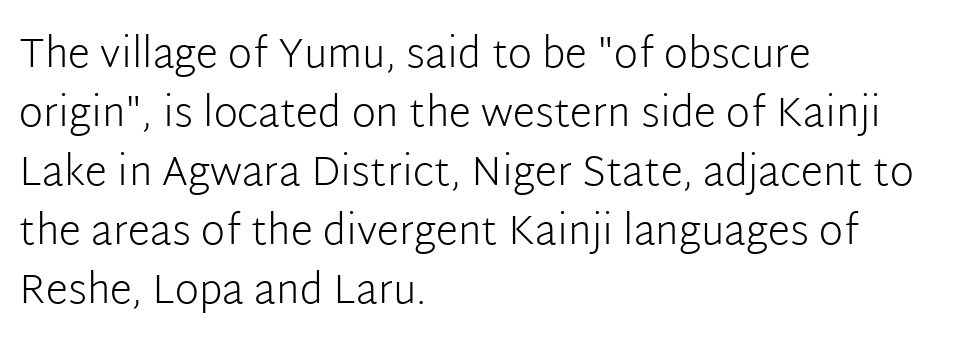
Q: Is the text bold? A: No.
Q: Is the text italic (slanted)? A: No, it is upright.
Q: Is the typeface a serif or a sans-serif typeface? A: Sans-serif.
Q: Is the text underlined? A: No.
Q: How is the paragraph aligned? A: Left-aligned.
Q: Is the spacing between letters normal or unusually wide? A: Normal.
Q: Is the spacing between lines tight, normal or loose? A: Normal.
Q: Width (condensed, normal, or wide)? A: Normal.
Q: Stroke contrast? A: Low.
Q: x-height? A: Medium.
Q: Monospaced? A: No.
